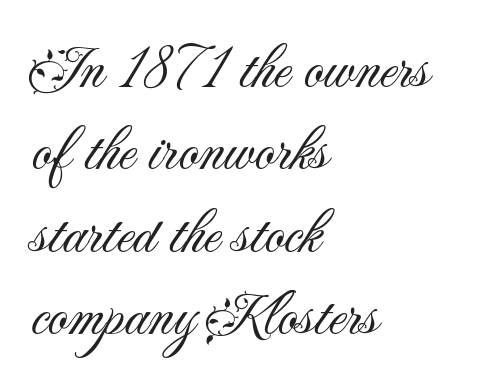
{"serif": "no", "bold": "no", "weight": "light", "width": "normal", "stroke_contrast": "medium", "x_height": "small", "monospaced": "no", "underline": "no", "align": "left", "line_spacing": "normal", "line_spacing_ratio": 1.33, "letter_spacing": "normal", "letter_spacing_em": 0.0, "glyph_px": 62}
